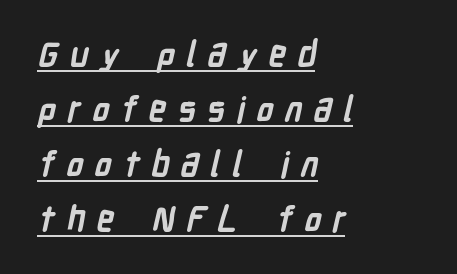
The passage shown has open, widely tracked lettering throughout. The font family rendered here belongs to the sans-serif group. Successive baselines arrive at the customary interval. Quick note: underline on. A full-strength bold gives these letters their thick strokes.
